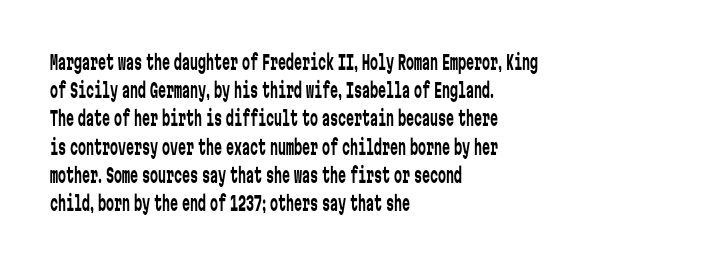
The image shows 20 px text type, upright; set left-aligned, normal line spacing (1.41x), normal letter spacing, not underlined.
